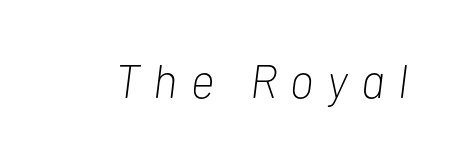
{"italic": "yes", "lean": "right", "slant_degrees": 7, "bold": "no", "weight": "light", "width": "condensed", "stroke_contrast": "low", "x_height": "medium", "monospaced": "no", "underline": "no", "letter_spacing": "wide", "letter_spacing_em": 0.29, "glyph_px": 47}
